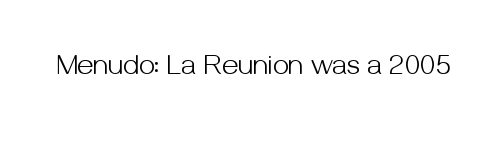
The image shows 29 px light sans-serif type, upright; set normal letter spacing, not underlined; medium stroke contrast and a medium x-height.
